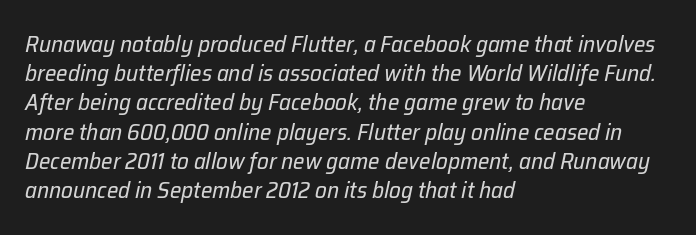
The image shows 23 px text type, italic (leaning right); set left-aligned, normal line spacing (1.27x), normal letter spacing, not underlined.
